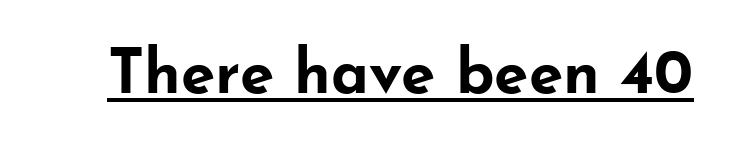
{"serif": "no", "italic": "no", "bold": "yes", "weight": "bold", "width": "wide", "stroke_contrast": "low", "x_height": "small", "monospaced": "no", "underline": "yes", "letter_spacing": "normal", "letter_spacing_em": 0.0, "glyph_px": 62}
